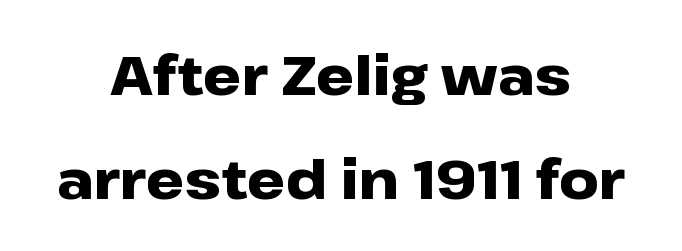
Q: Is the text bold? A: Yes.
Q: Is the text italic (slanted)? A: No, it is upright.
Q: Is the typeface a serif or a sans-serif typeface? A: Sans-serif.
Q: Is the text underlined? A: No.
Q: How is the paragraph aligned? A: Centered.
Q: Is the spacing between letters normal or unusually wide? A: Normal.
Q: Width (condensed, normal, or wide)? A: Wide.
Q: Stroke contrast? A: Low.
Q: x-height? A: Medium.
Q: Monospaced? A: No.
